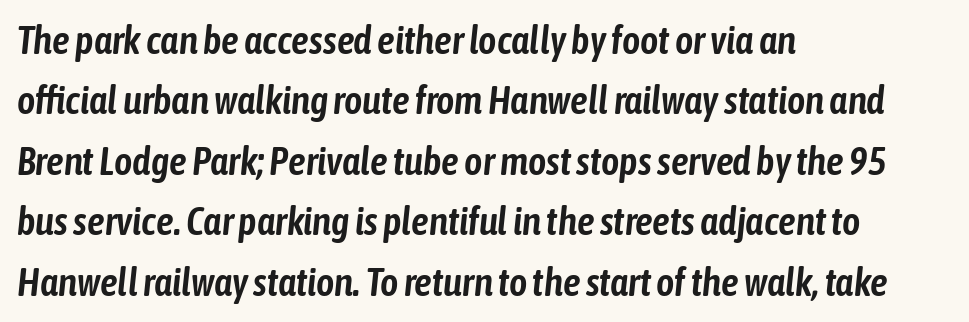
Each letter keeps its own natural width here, so spacing adapts to shape. No word sits above an underline. Successive baselines arrive at the customary interval. These lines keep a tight, regular rhythm from letter to letter. Style check: oblique. Compared with a centered layout, this one pins lines to the left instead.
